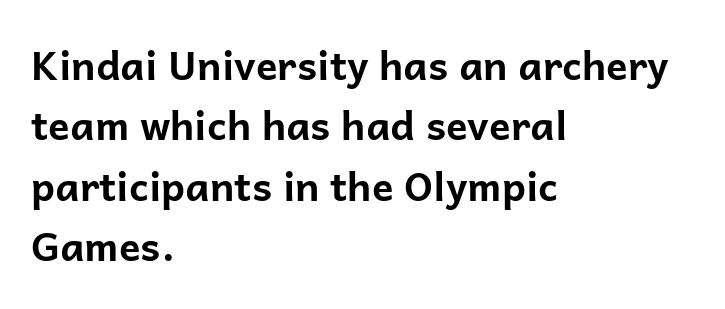
The rendering keeps characters at their native spacing. Thick stems and heavy bowls — unmistakably bold. The rag falls on the right side of this text block. Character widths vary here, with narrow letters taking less room than wide ones.
